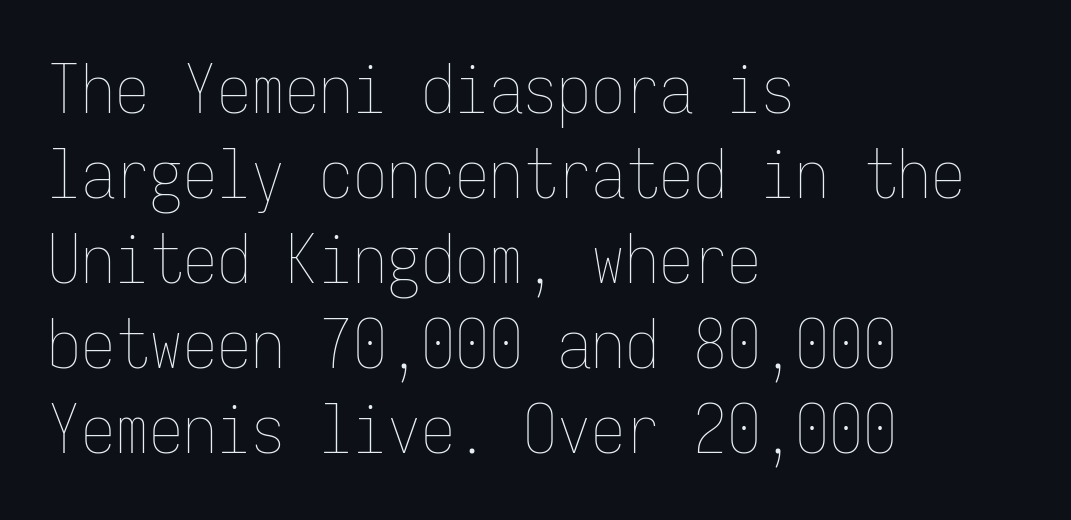
{"italic": "no", "bold": "no", "weight": "thin", "width": "condensed", "stroke_contrast": "low", "x_height": "medium", "monospaced": "yes", "underline": "no", "align": "left", "line_spacing": "normal", "line_spacing_ratio": 1.25, "letter_spacing": "normal", "letter_spacing_em": 0.0, "glyph_px": 68}
